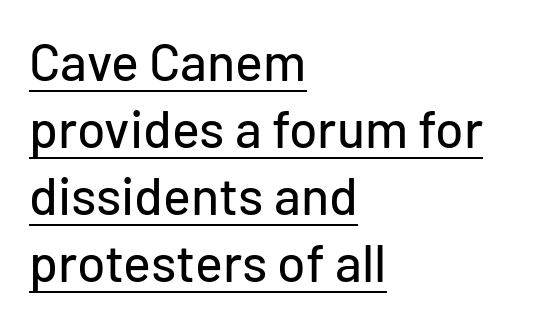
{"serif": "no", "italic": "no", "width": "normal", "stroke_contrast": "low", "x_height": "medium", "monospaced": "no", "underline": "yes", "align": "left", "line_spacing": "normal", "line_spacing_ratio": 1.29, "letter_spacing": "normal", "letter_spacing_em": 0.0, "glyph_px": 52}
